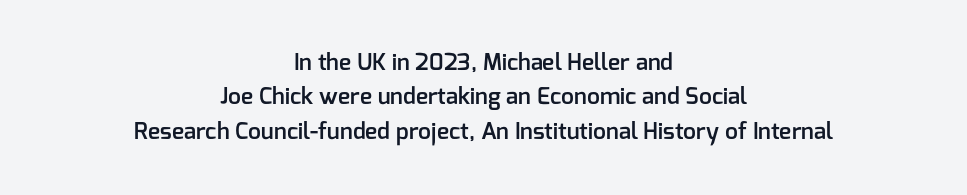
Q: Is the text bold? A: Semi-bold.
Q: Is the text italic (slanted)? A: No, it is upright.
Q: Is the text underlined? A: No.
Q: How is the paragraph aligned? A: Centered.
Q: Is the spacing between letters normal or unusually wide? A: Normal.
Q: Is the spacing between lines tight, normal or loose? A: Normal.
